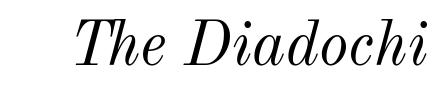
The image shows 63 px light type, italic (leaning right); set normal letter spacing, not underlined; medium stroke contrast and a small x-height.
